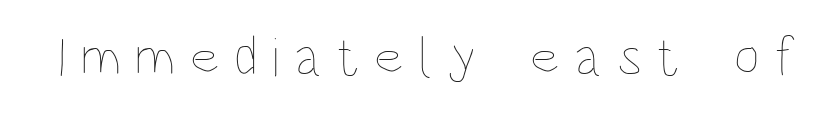
{"italic": "no", "bold": "no", "weight": "thin", "width": "condensed", "stroke_contrast": "low", "x_height": "large", "monospaced": "no", "underline": "no", "letter_spacing": "wide", "letter_spacing_em": 0.26, "glyph_px": 56}
